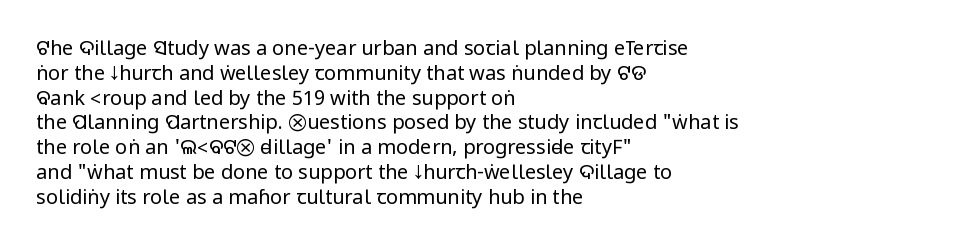
The image shows 20 px text type, upright; set left-aligned, line spacing 1.24x, normal letter spacing, not underlined.
